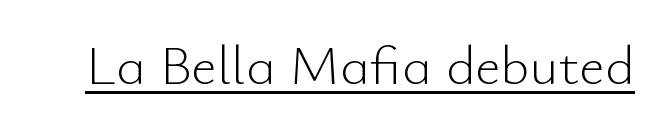
Q: Is the text bold? A: No.
Q: Is the text italic (slanted)? A: No, it is upright.
Q: Is the typeface a serif or a sans-serif typeface? A: Sans-serif.
Q: Is the text underlined? A: Yes.
Q: Is the spacing between letters normal or unusually wide? A: Normal.
Q: Width (condensed, normal, or wide)? A: Normal.
Q: Stroke contrast? A: Low.
Q: x-height? A: Small.
Q: Monospaced? A: No.
